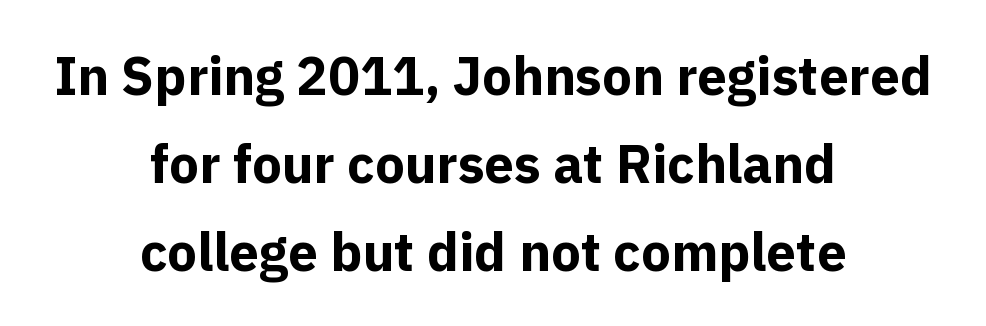
{"serif": "no", "italic": "no", "bold": "yes", "weight": "bold", "width": "normal", "x_height": "medium", "monospaced": "no", "underline": "no", "align": "center", "line_spacing": "normal", "line_spacing_ratio": 1.66, "letter_spacing": "normal", "letter_spacing_em": 0.0, "glyph_px": 53}
